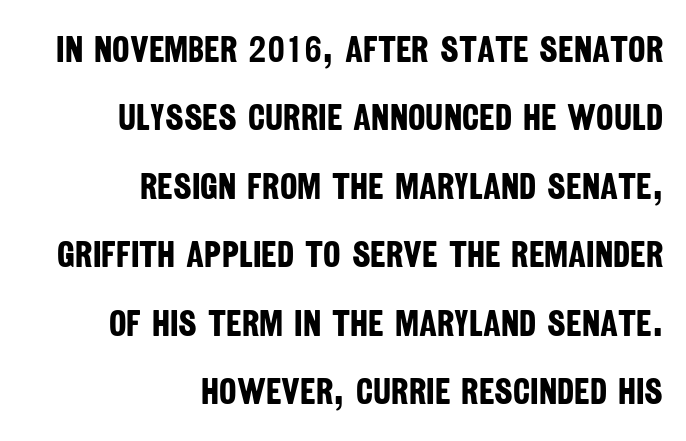
The image shows 37 px bold, condensed sans-serif type; set right-aligned, line spacing 1.85x, normal letter spacing, not underlined; low stroke contrast and a large x-height.
